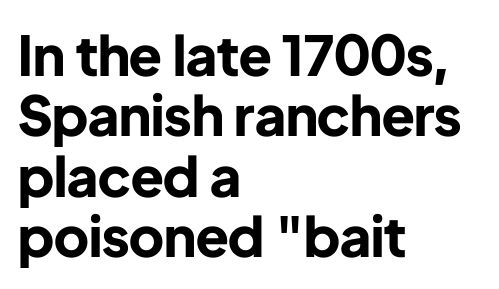
{"serif": "no", "italic": "no", "bold": "yes", "weight": "bold", "width": "normal", "stroke_contrast": "low", "x_height": "medium", "monospaced": "no", "underline": "no", "align": "left", "line_spacing": "tight", "line_spacing_ratio": 1.1, "letter_spacing": "normal", "letter_spacing_em": 0.0, "glyph_px": 55}
